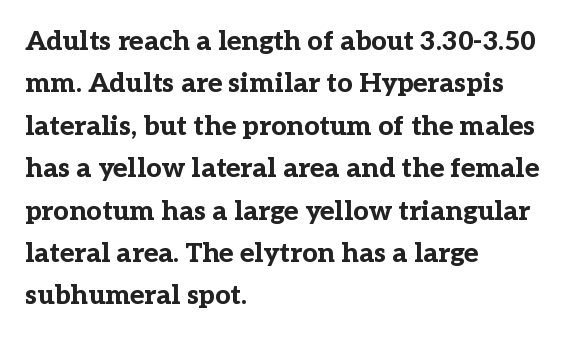
The axis of the letterforms is exactly vertical. The passage is arranged the way most books set body copy — flush left. Beneath every word, the page is bare. Summary of weight: heavy, a full bold. In terms of leading, this rendering sits right in the middle.
